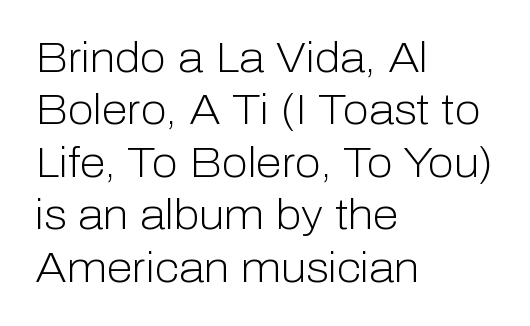
Look at the tracking — it's just the regular setting, nothing added. Each stroke keeps to a modest, everyday thickness or less. The baseline area is clear. A typesetter would call this proportional, since set widths differ per character. The vertical gap from one line to the next is medium. The rendering shows plain stroke endings on the letterforms — a sans-serif design.
